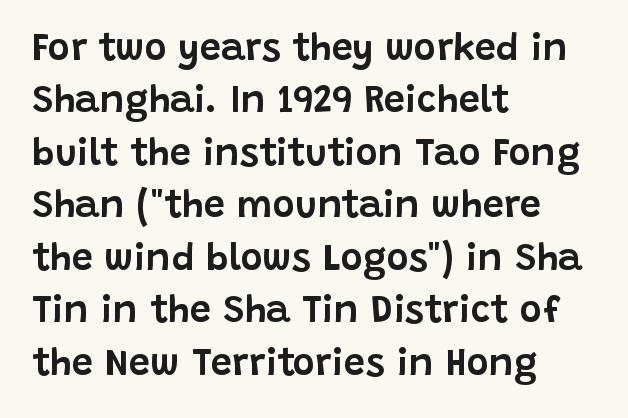
The image shows 38 px sans-serif type, upright; set left-aligned, normal line spacing (1.38x), normal letter spacing, not underlined; low stroke contrast and a large x-height.
